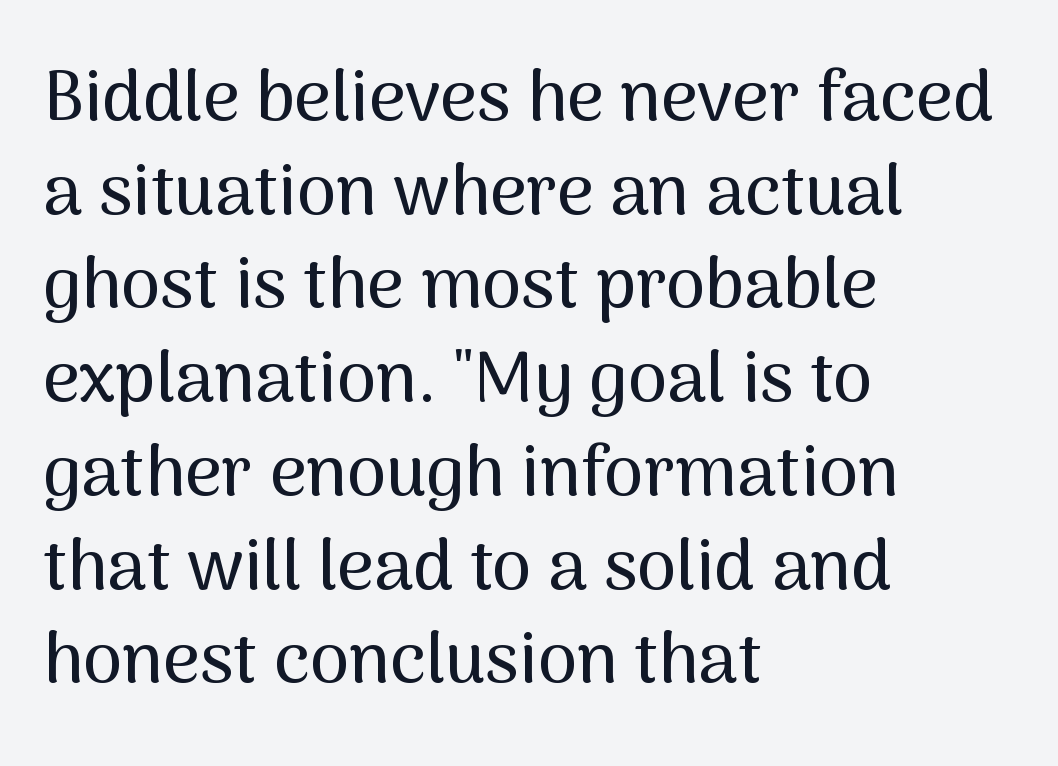
The image shows 71 px sans-serif type, upright; set left-aligned, normal line spacing (1.32x), normal letter spacing, not underlined; medium stroke contrast and a medium x-height.
